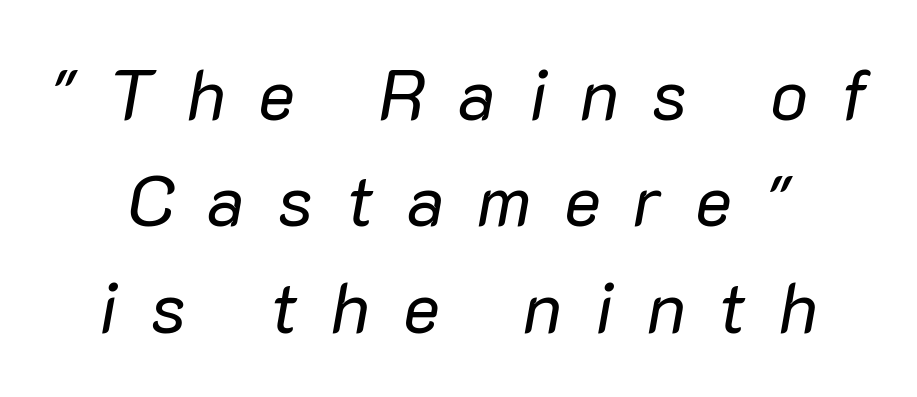
Q: Is the text bold? A: No.
Q: Is the text italic (slanted)? A: Yes, it leans right by about 10 degrees.
Q: Is the text underlined? A: No.
Q: Is the spacing between letters normal or unusually wide? A: Unusually wide.
Q: Is the spacing between lines tight, normal or loose? A: Normal.
Q: Width (condensed, normal, or wide)? A: Normal.
Q: Stroke contrast? A: Low.
Q: x-height? A: Medium.
Q: Monospaced? A: No.
